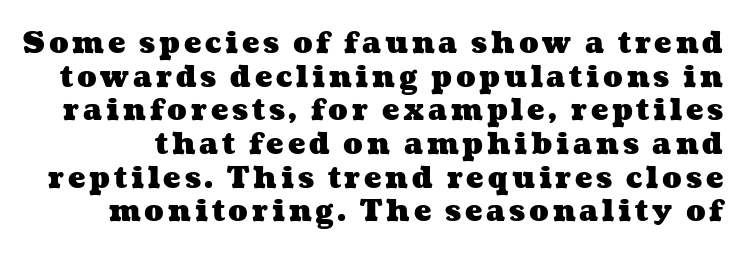
Its strokes are broad and dark, the hallmark of bold type. Beneath every word, the page is bare. The rendering uses natural spacing where letterforms have individual widths.
